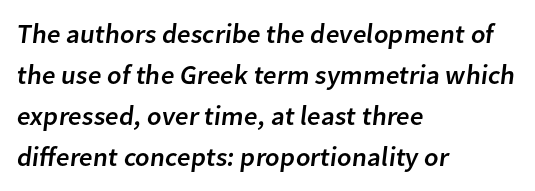
Q: Is the text underlined? A: No.
Q: How is the paragraph aligned? A: Left-aligned.
Q: Is the spacing between letters normal or unusually wide? A: Normal.
Q: Is the spacing between lines tight, normal or loose? A: Normal.
